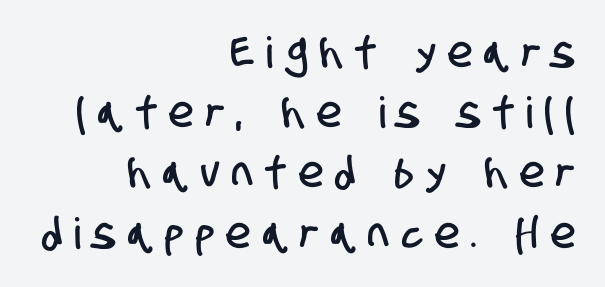
The image shows 43 px condensed sans-serif type; set right-aligned, normal line spacing (1.4x), unusually wide letter spacing (+0.3 em), not underlined; low stroke contrast and a large x-height.
